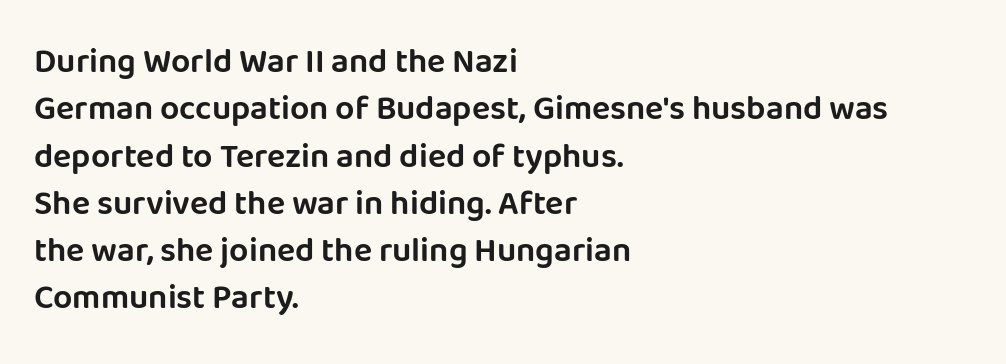
Q: Is the text italic (slanted)? A: No, it is upright.
Q: Is the typeface a serif or a sans-serif typeface? A: Sans-serif.
Q: Is the text underlined? A: No.
Q: How is the paragraph aligned? A: Left-aligned.
Q: Is the spacing between letters normal or unusually wide? A: Normal.
Q: Is the spacing between lines tight, normal or loose? A: Normal.
Q: Width (condensed, normal, or wide)? A: Normal.
Q: Stroke contrast? A: Low.
Q: x-height? A: Large.
Q: Monospaced? A: No.
